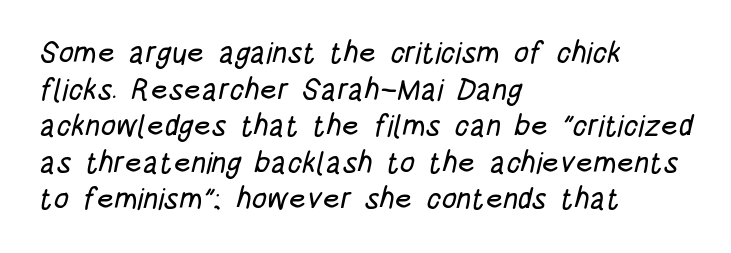
Q: Is the typeface a serif or a sans-serif typeface? A: Sans-serif.
Q: Is the text underlined? A: No.
Q: How is the paragraph aligned? A: Left-aligned.
Q: Is the spacing between letters normal or unusually wide? A: Normal.
Q: Width (condensed, normal, or wide)? A: Condensed.
Q: Stroke contrast? A: Low.
Q: x-height? A: Large.
Q: Monospaced? A: No.
